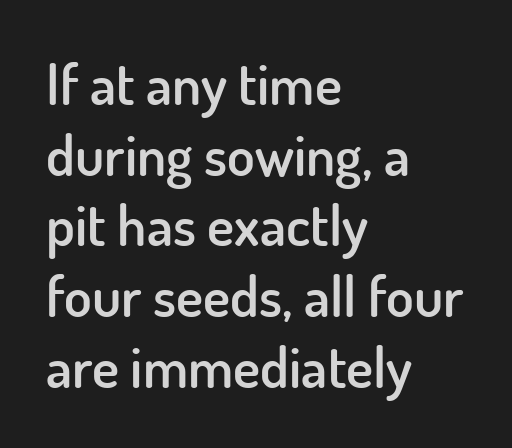
Q: Is the text bold? A: Semi-bold.
Q: Is the text italic (slanted)? A: No, it is upright.
Q: Is the typeface a serif or a sans-serif typeface? A: Sans-serif.
Q: Is the text underlined? A: No.
Q: How is the paragraph aligned? A: Left-aligned.
Q: Is the spacing between letters normal or unusually wide? A: Normal.
Q: Width (condensed, normal, or wide)? A: Normal.
Q: Stroke contrast? A: Low.
Q: x-height? A: Small.
Q: Monospaced? A: No.
